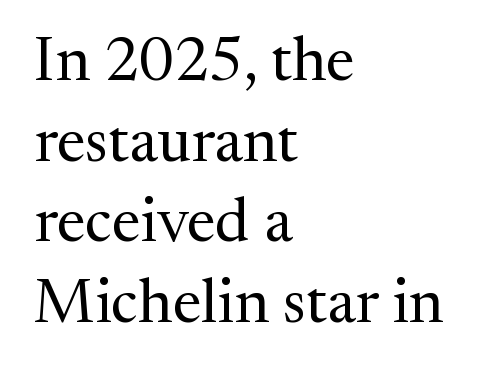
The image shows 62 px regular-weight serif type, upright; set left-aligned, normal line spacing (1.3x), normal letter spacing, not underlined; medium stroke contrast and a medium x-height.
